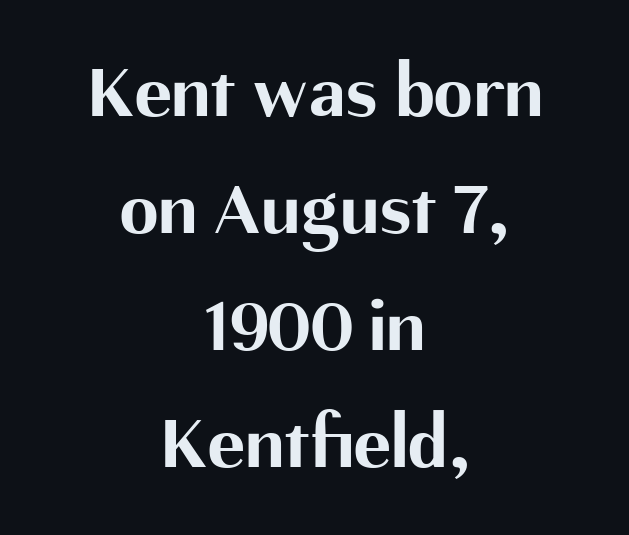
Leading: standard. Weight check: bold — yes, fully. Looks like regular typesetting: each glyph gets only the width it needs. Is there any slant? The stems are plumb.
